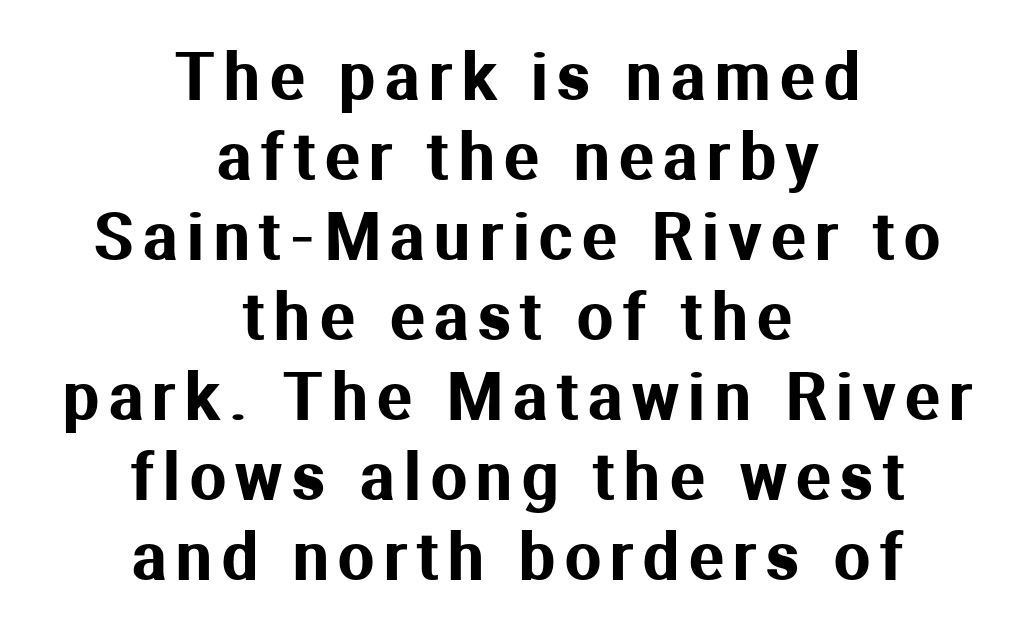
{"serif": "no", "italic": "no", "width": "normal", "stroke_contrast": "medium", "x_height": "medium", "monospaced": "no", "underline": "no", "align": "center", "line_spacing": "normal", "line_spacing_ratio": 1.25, "glyph_px": 64}
